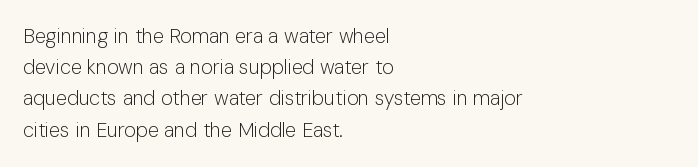
The image shows 20 px text type, upright; set left-aligned, normal line spacing (1.56x), normal letter spacing, not underlined.
